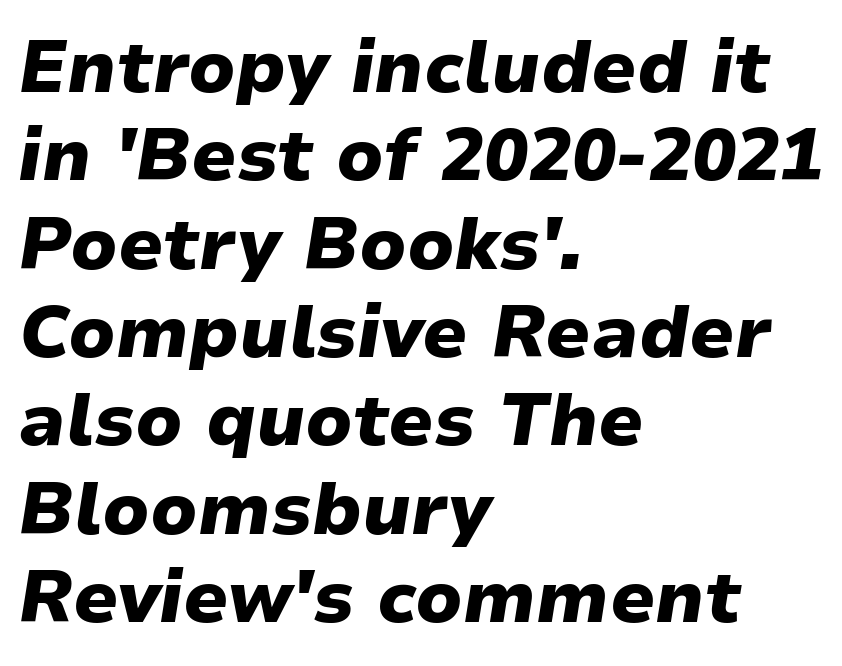
The rendering keeps characters at their native spacing. Quick note: italic. Caption: bold face, heavy strokes. Short and long lines alike share a common starting point at left.
